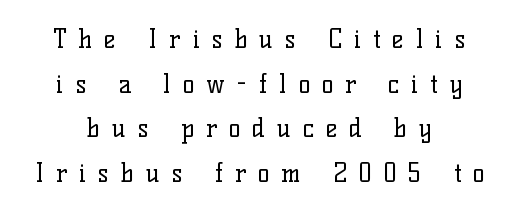
Q: Is the text bold? A: No.
Q: Is the text italic (slanted)? A: No, it is upright.
Q: Is the text underlined? A: No.
Q: Is the spacing between letters normal or unusually wide? A: Unusually wide.
